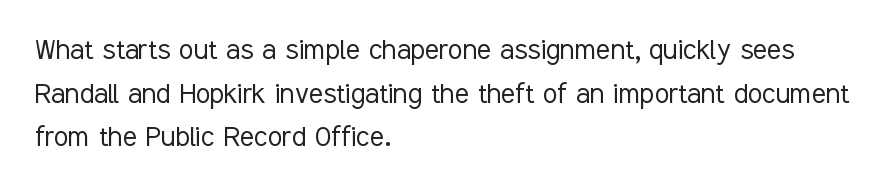
Q: Is the text bold? A: No.
Q: Is the text italic (slanted)? A: No, it is upright.
Q: Is the typeface a serif or a sans-serif typeface? A: Sans-serif.
Q: Is the text underlined? A: No.
Q: How is the paragraph aligned? A: Left-aligned.
Q: Is the spacing between letters normal or unusually wide? A: Normal.
Q: Is the spacing between lines tight, normal or loose? A: Normal.
Q: Width (condensed, normal, or wide)? A: Condensed.
Q: Stroke contrast? A: Low.
Q: x-height? A: Medium.
Q: Monospaced? A: No.
